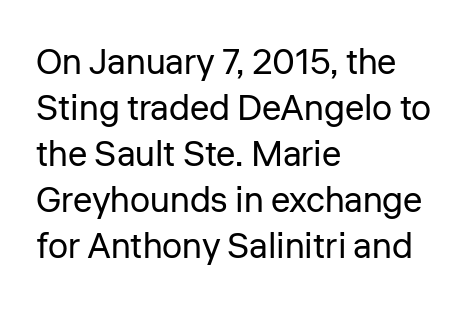
Q: Is the text bold? A: No.
Q: Is the text italic (slanted)? A: No, it is upright.
Q: Is the typeface a serif or a sans-serif typeface? A: Sans-serif.
Q: Is the text underlined? A: No.
Q: How is the paragraph aligned? A: Left-aligned.
Q: Is the spacing between letters normal or unusually wide? A: Normal.
Q: Is the spacing between lines tight, normal or loose? A: Normal.
Q: Width (condensed, normal, or wide)? A: Normal.
Q: Stroke contrast? A: Low.
Q: x-height? A: Medium.
Q: Monospaced? A: No.
